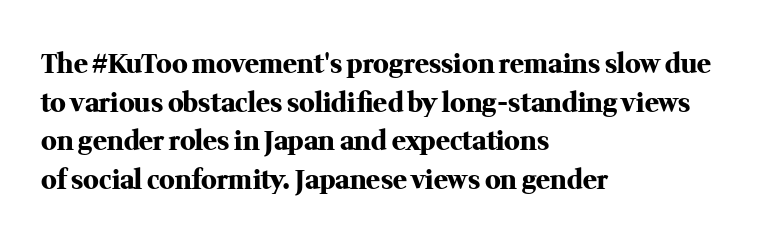
Leading: standard. Glyph-to-glyph distance matches everyday printed text. The face used here has the dense, thick strokes of a bold. These lines stack with their left ends in a neat column.
